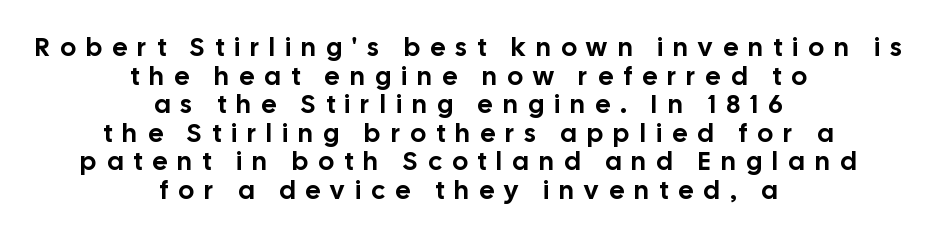
{"italic": "no", "underline": "no", "align": "center", "line_spacing": "tight", "line_spacing_ratio": 1.1, "letter_spacing": "wide", "letter_spacing_em": 0.4, "glyph_px": 26}
